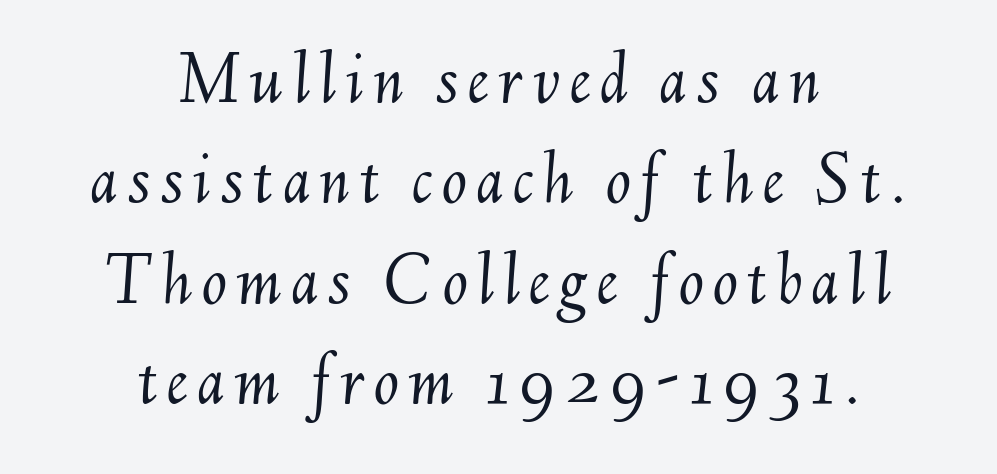
The image shows 75 px light type, italic (leaning right); set centered, normal line spacing (1.34x), not underlined; medium stroke contrast and a small x-height.
